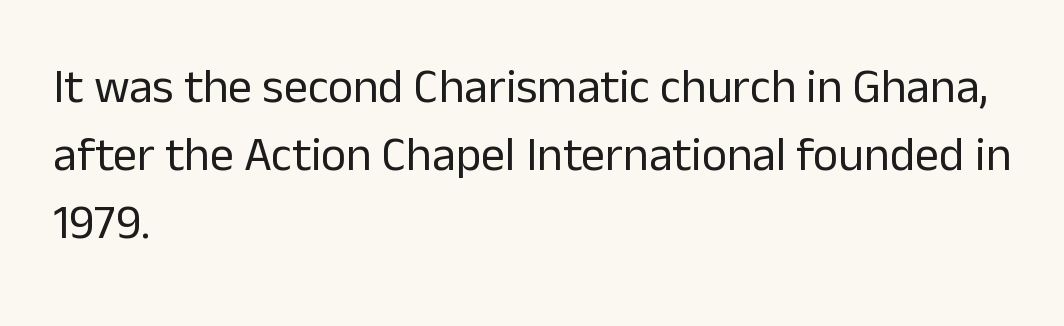
Q: Is the text bold? A: No.
Q: Is the text italic (slanted)? A: No, it is upright.
Q: Is the typeface a serif or a sans-serif typeface? A: Sans-serif.
Q: Is the text underlined? A: No.
Q: How is the paragraph aligned? A: Left-aligned.
Q: Is the spacing between letters normal or unusually wide? A: Normal.
Q: Is the spacing between lines tight, normal or loose? A: Normal.
Q: Width (condensed, normal, or wide)? A: Normal.
Q: Stroke contrast? A: Low.
Q: x-height? A: Medium.
Q: Monospaced? A: No.
